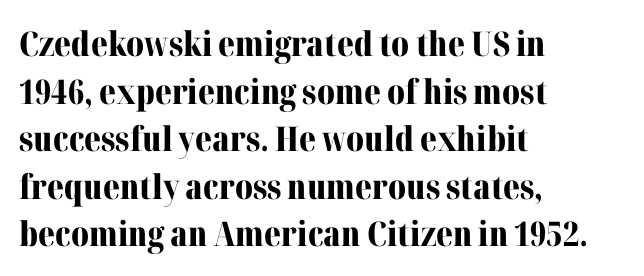
{"serif": "yes", "italic": "no", "bold": "yes", "weight": "bold", "width": "normal", "stroke_contrast": "medium", "x_height": "medium", "monospaced": "no", "underline": "no", "align": "left", "line_spacing": "normal", "line_spacing_ratio": 1.4, "letter_spacing": "normal", "letter_spacing_em": 0.0, "glyph_px": 34}
